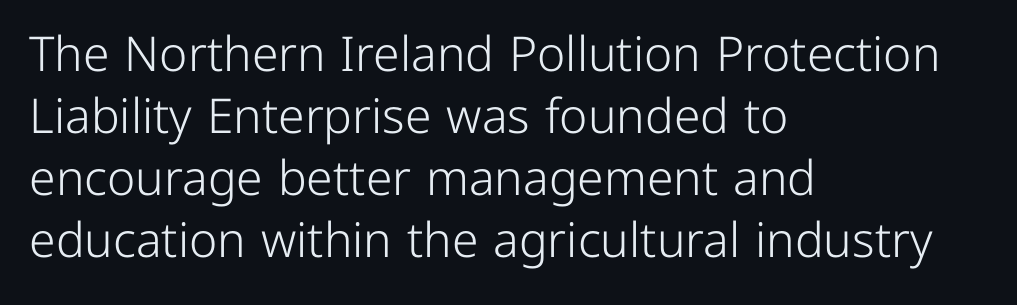
The rows are spaced the way most documents space them. Spacing verdict: proportional, widths tailored to each character. Letters rest on an invisible, unmarked baseline. Notice how the passage keeps a crisp vertical edge on the left only. Look at the bottom of the vertical strokes: they stop flat, with no serifs. The tracking reads as untouched default to a designer's eye.
